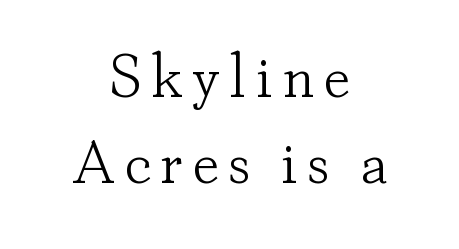
Q: Is the text bold? A: No.
Q: Is the text italic (slanted)? A: No, it is upright.
Q: Is the typeface a serif or a sans-serif typeface? A: Serif.
Q: Is the text underlined? A: No.
Q: How is the paragraph aligned? A: Centered.
Q: Is the spacing between lines tight, normal or loose? A: Normal.
Q: Width (condensed, normal, or wide)? A: Normal.
Q: Stroke contrast? A: Low.
Q: x-height? A: Small.
Q: Monospaced? A: No.
